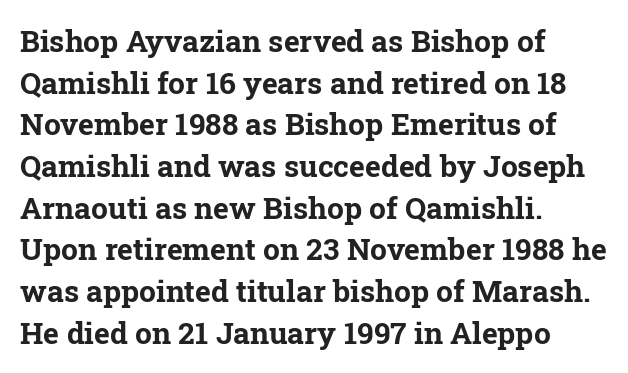
{"serif": "yes", "italic": "no", "bold": "yes", "weight": "bold", "width": "normal", "stroke_contrast": "low", "x_height": "medium", "monospaced": "no", "underline": "no", "align": "left", "line_spacing": "normal", "line_spacing_ratio": 1.39, "letter_spacing": "normal", "letter_spacing_em": 0.0, "glyph_px": 30}
